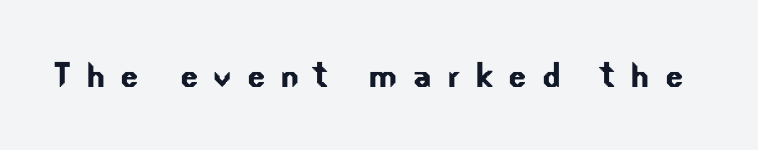
The image shows 43 px sans-serif type; set unusually wide letter spacing (+0.35 em), not underlined; low stroke contrast and a small x-height.
